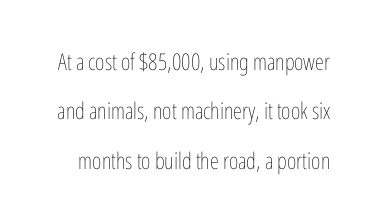
The image shows 23 px text type, upright; set loose line spacing (2.15x), normal letter spacing, not underlined.
